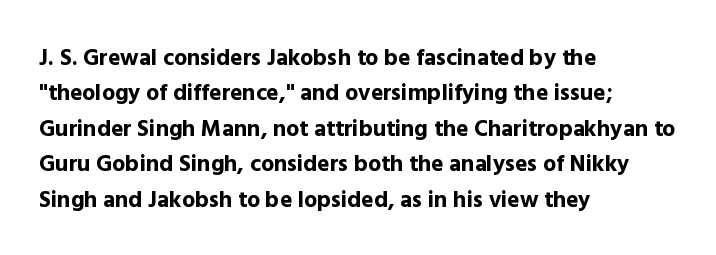
The image shows 23 px bold type, upright; set left-aligned, normal line spacing (1.54x), normal letter spacing, not underlined.
